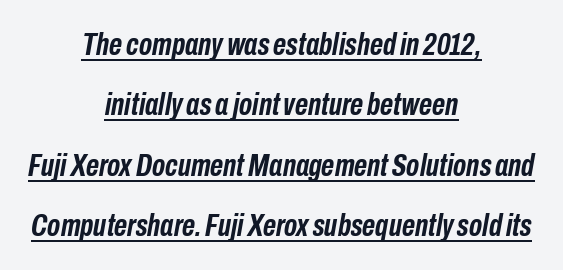
Typesetter's note: full bold, strokes at maximum text heaviness. Is the letter spacing exaggerated? No — it looks like the ordinary default. Which margin do the lines hug? Neither — every line sits in the middle. The lettering tilts uniformly, giving the passage an italic look.
